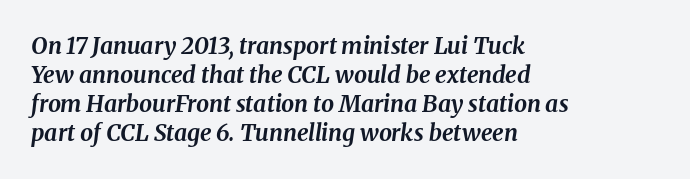
The image shows 23 px bold type, italic (leaning right); set left-aligned, normal line spacing (1.26x), normal letter spacing, not underlined.
